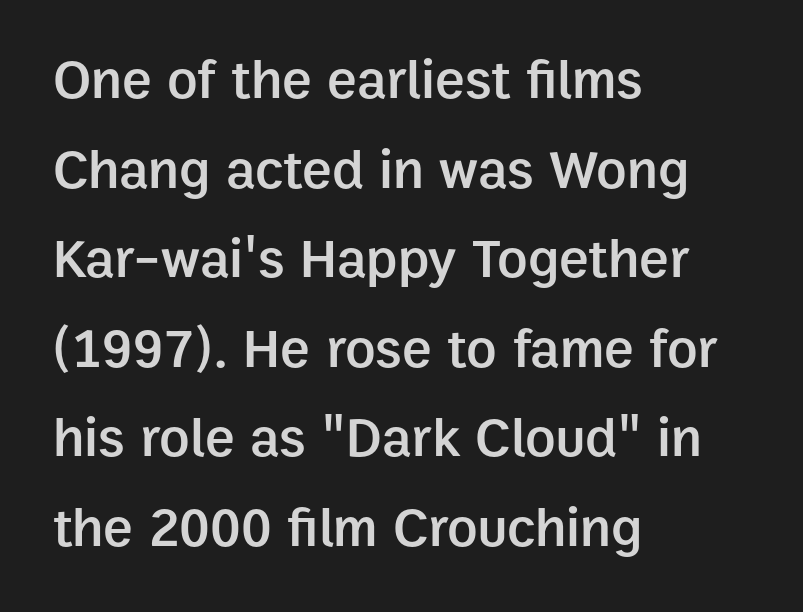
Q: Is the text bold? A: Semi-bold.
Q: Is the text italic (slanted)? A: No, it is upright.
Q: Is the typeface a serif or a sans-serif typeface? A: Sans-serif.
Q: Is the text underlined? A: No.
Q: How is the paragraph aligned? A: Left-aligned.
Q: Is the spacing between letters normal or unusually wide? A: Normal.
Q: Is the spacing between lines tight, normal or loose? A: Normal.
Q: Width (condensed, normal, or wide)? A: Normal.
Q: Stroke contrast? A: Low.
Q: x-height? A: Medium.
Q: Monospaced? A: No.
